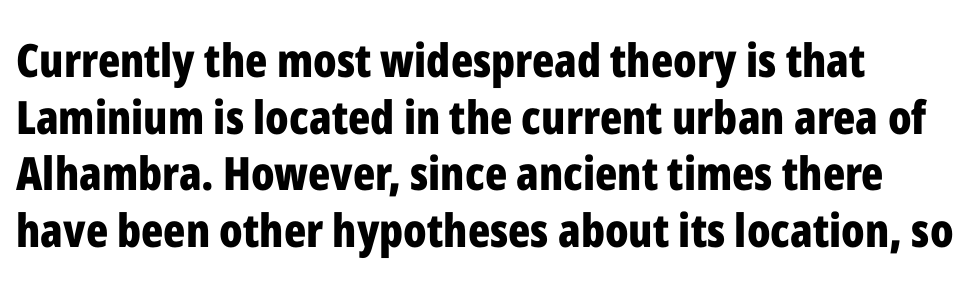
{"serif": "no", "italic": "no", "bold": "yes", "weight": "bold", "width": "condensed", "stroke_contrast": "low", "x_height": "medium", "monospaced": "no", "underline": "no", "line_spacing_ratio": 1.23, "letter_spacing": "normal", "letter_spacing_em": 0.0, "glyph_px": 46}
